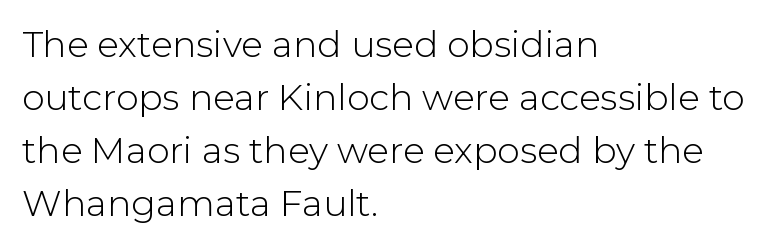
{"serif": "no", "italic": "no", "bold": "no", "weight": "light", "width": "normal", "stroke_contrast": "low", "x_height": "medium", "monospaced": "no", "underline": "no", "align": "left", "line_spacing": "normal", "line_spacing_ratio": 1.47, "letter_spacing": "normal", "letter_spacing_em": 0.0, "glyph_px": 36}
